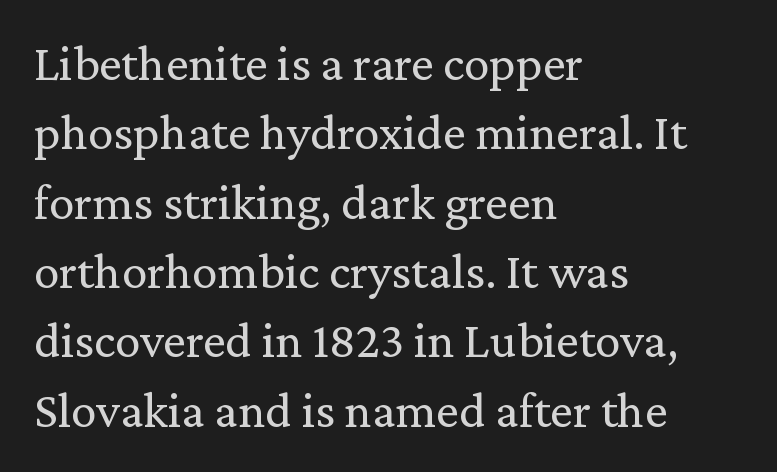
The image shows 51 px regular-weight serif type, upright; set left-aligned, normal line spacing (1.36x), normal letter spacing, not underlined; low stroke contrast and a medium x-height.
